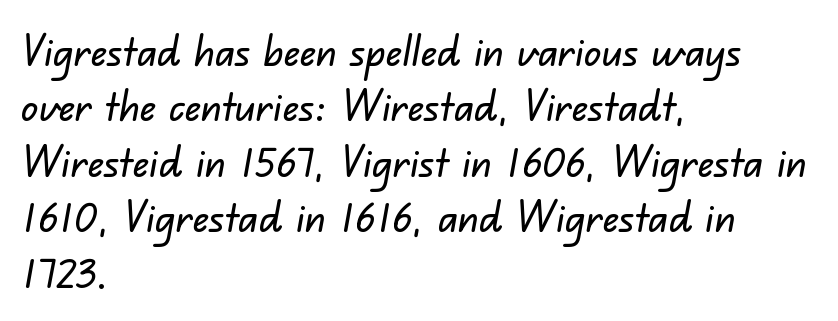
{"serif": "no", "width": "normal", "stroke_contrast": "low", "x_height": "small", "monospaced": "no", "underline": "no", "align": "left", "line_spacing": "normal", "line_spacing_ratio": 1.29, "letter_spacing": "normal", "letter_spacing_em": 0.0, "glyph_px": 43}
